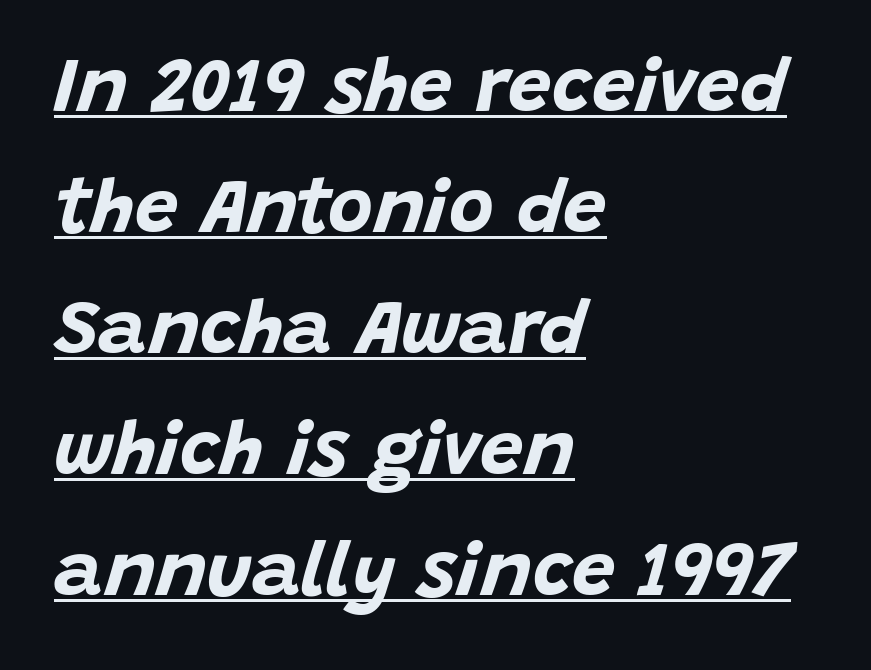
The image shows 77 px bold type, italic (leaning right); set left-aligned, normal line spacing (1.57x), normal letter spacing, underlined; low stroke contrast and a large x-height.
